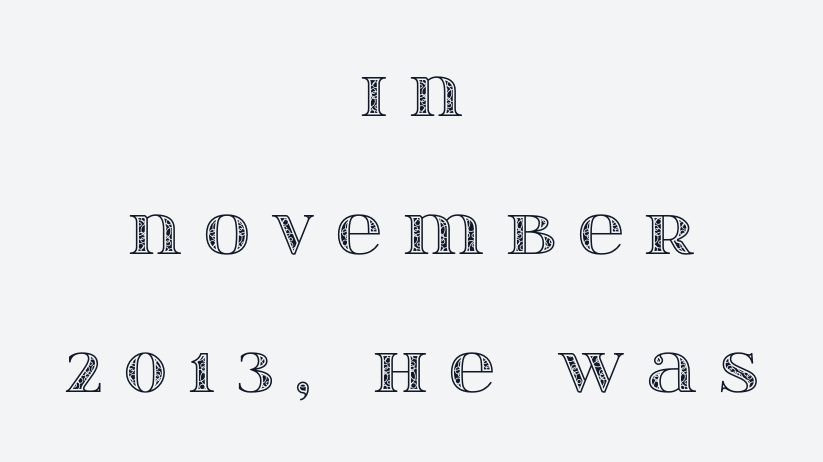
{"italic": "no", "width": "wide", "x_height": "large", "monospaced": "no", "underline": "no", "align": "center", "line_spacing": "loose", "line_spacing_ratio": 2.16, "letter_spacing": "wide", "letter_spacing_em": 0.33, "glyph_px": 64}
